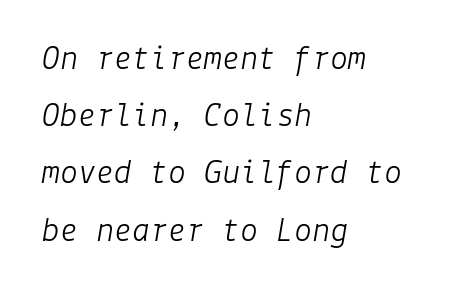
Q: Is the text bold? A: No.
Q: Is the text italic (slanted)? A: Yes, it leans right by about 9 degrees.
Q: Is the text underlined? A: No.
Q: How is the paragraph aligned? A: Left-aligned.
Q: Is the spacing between letters normal or unusually wide? A: Normal.
Q: Is the spacing between lines tight, normal or loose? A: Normal.
Q: Width (condensed, normal, or wide)? A: Normal.
Q: Stroke contrast? A: Low.
Q: x-height? A: Medium.
